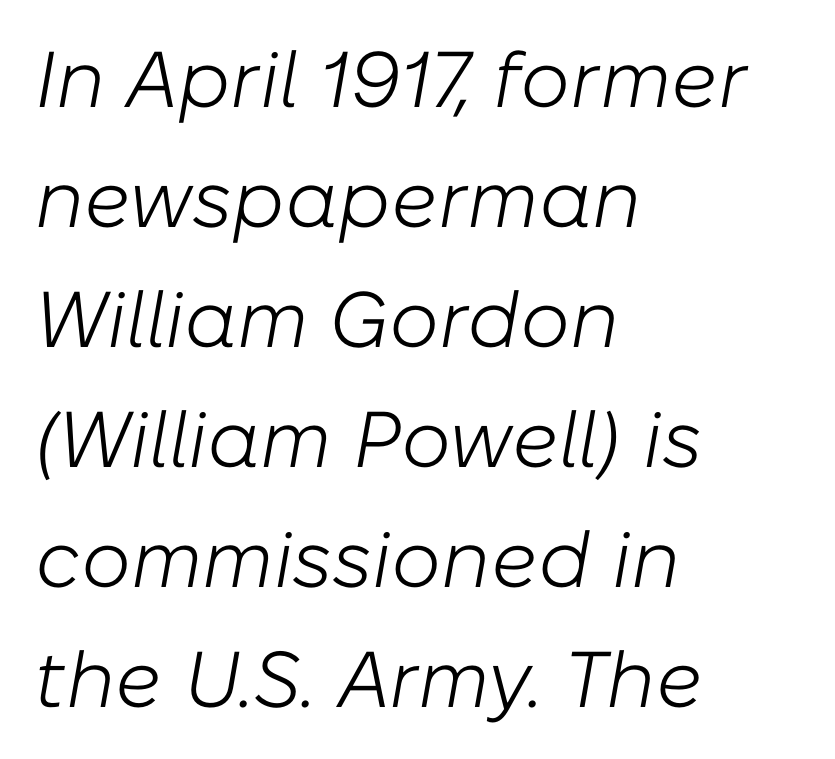
The lines sit at an ordinary, default distance from one another. Varying glyph widths throughout — classic text-font behaviour. The passage shown leans; its letterforms are oblique. Underlining? Definitely not there.
